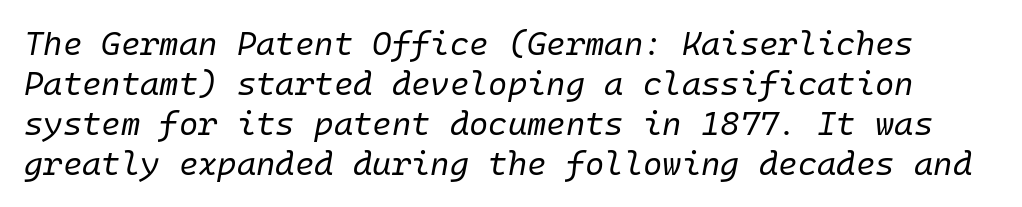
The image shows 33 px regular-weight type, italic (leaning right); set line spacing 1.21x, normal letter spacing, not underlined; low stroke contrast and a medium x-height.
